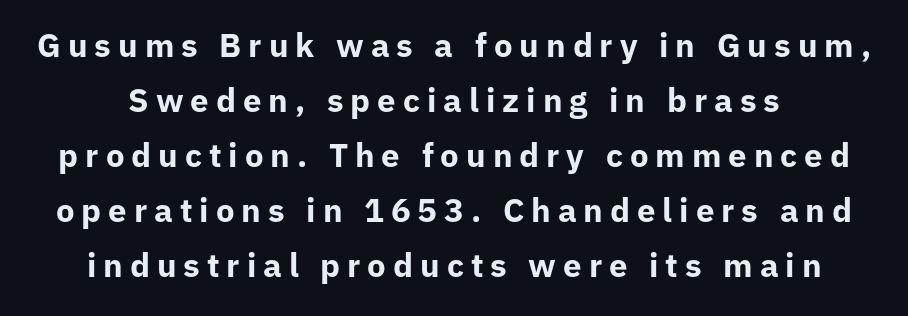
Q: Is the text bold? A: Yes.
Q: Is the text italic (slanted)? A: No, it is upright.
Q: Is the typeface a serif or a sans-serif typeface? A: Sans-serif.
Q: Is the text underlined? A: No.
Q: How is the paragraph aligned? A: Centered.
Q: Is the spacing between letters normal or unusually wide? A: Unusually wide.
Q: Is the spacing between lines tight, normal or loose? A: Normal.
Q: Width (condensed, normal, or wide)? A: Normal.
Q: Stroke contrast? A: Low.
Q: x-height? A: Medium.
Q: Monospaced? A: No.
